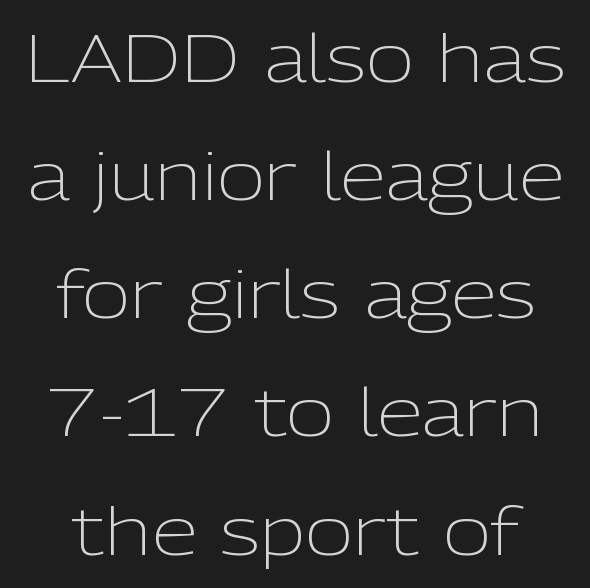
Q: Is the text bold? A: No.
Q: Is the text italic (slanted)? A: No, it is upright.
Q: Is the typeface a serif or a sans-serif typeface? A: Sans-serif.
Q: Is the text underlined? A: No.
Q: Is the spacing between letters normal or unusually wide? A: Normal.
Q: Width (condensed, normal, or wide)? A: Normal.
Q: Stroke contrast? A: Low.
Q: x-height? A: Medium.
Q: Monospaced? A: No.
